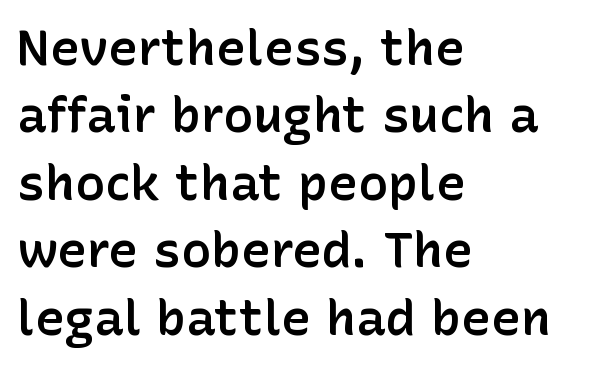
The image shows 50 px semibold sans-serif type, upright; set left-aligned, normal line spacing (1.35x), normal letter spacing, not underlined; low stroke contrast and a medium x-height.
